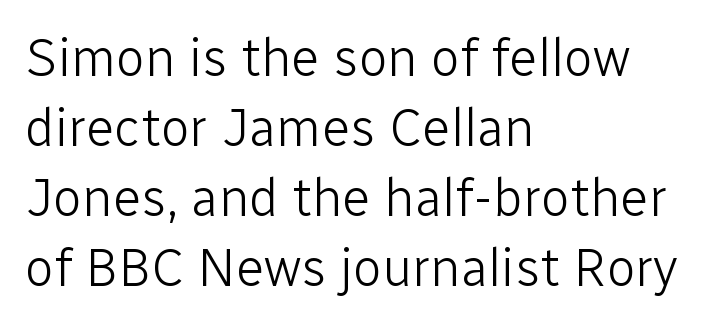
Does the copy run flush right? No — it runs flush left. Classification — sans serif. The typeface has the unassuming heft of standard copy or less. Plain, unruled lines of type.
